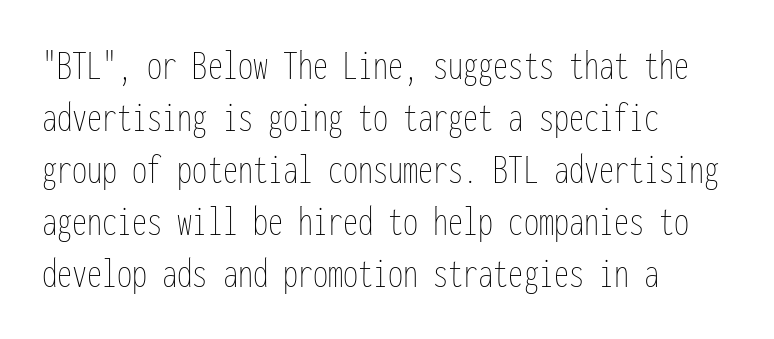
{"italic": "no", "bold": "no", "weight": "thin", "width": "condensed", "stroke_contrast": "low", "x_height": "medium", "monospaced": "yes", "underline": "no", "align": "left", "line_spacing_ratio": 1.21, "letter_spacing": "normal", "letter_spacing_em": 0.0, "glyph_px": 43}
